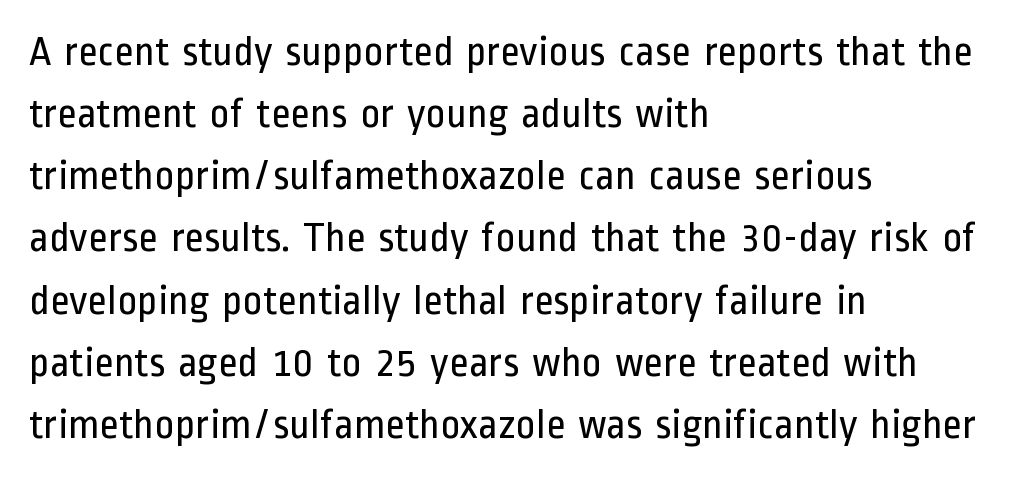
The image shows 42 px regular-weight, condensed sans-serif type, upright; set left-aligned, normal line spacing (1.48x), normal letter spacing, not underlined; low stroke contrast and a medium x-height.
